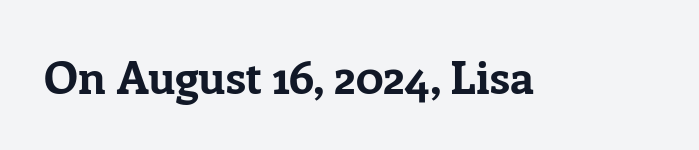
The image shows 46 px bold serif type, upright; set normal letter spacing, not underlined; low stroke contrast and a medium x-height.
